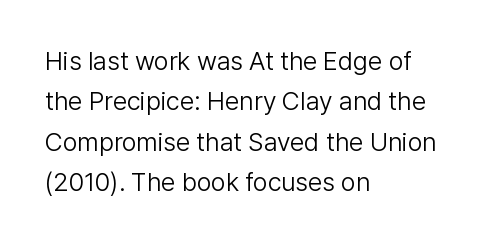
Q: Is the text bold? A: No.
Q: Is the text italic (slanted)? A: No, it is upright.
Q: Is the text underlined? A: No.
Q: How is the paragraph aligned? A: Left-aligned.
Q: Is the spacing between letters normal or unusually wide? A: Normal.
Q: Is the spacing between lines tight, normal or loose? A: Normal.
